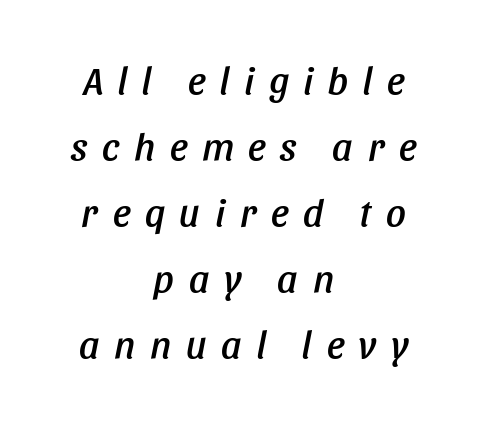
The whitespace from short lines is split evenly between both sides. The font's italic variant was chosen for this text. The passage shown is typed in a proportional face where columns would drift. Look at the tracking — it's clearly loosened, letters drifting apart.
